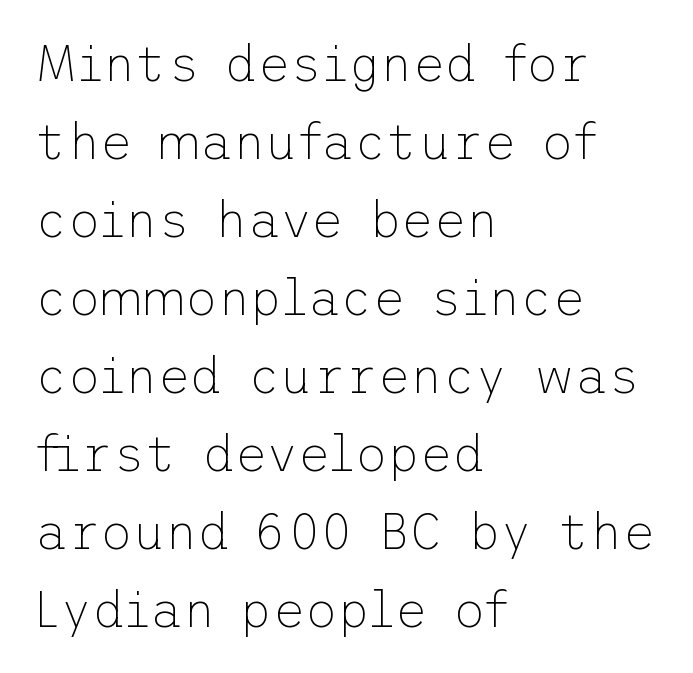
{"serif": "no", "italic": "no", "bold": "no", "weight": "thin", "width": "normal", "stroke_contrast": "low", "x_height": "medium", "underline": "no", "align": "left", "line_spacing": "normal", "line_spacing_ratio": 1.56, "letter_spacing": "normal", "letter_spacing_em": 0.0, "glyph_px": 50}
